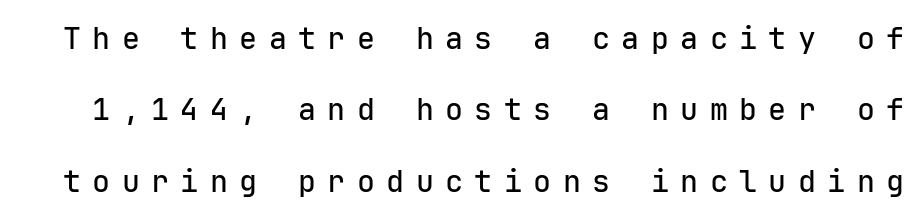
Q: Is the text italic (slanted)? A: No, it is upright.
Q: Is the typeface a serif or a sans-serif typeface? A: Sans-serif.
Q: Is the text underlined? A: No.
Q: Is the spacing between letters normal or unusually wide? A: Unusually wide.
Q: Is the spacing between lines tight, normal or loose? A: Loose.
Q: Width (condensed, normal, or wide)? A: Normal.
Q: Stroke contrast? A: Low.
Q: x-height? A: Medium.
Q: Monospaced? A: Yes.
